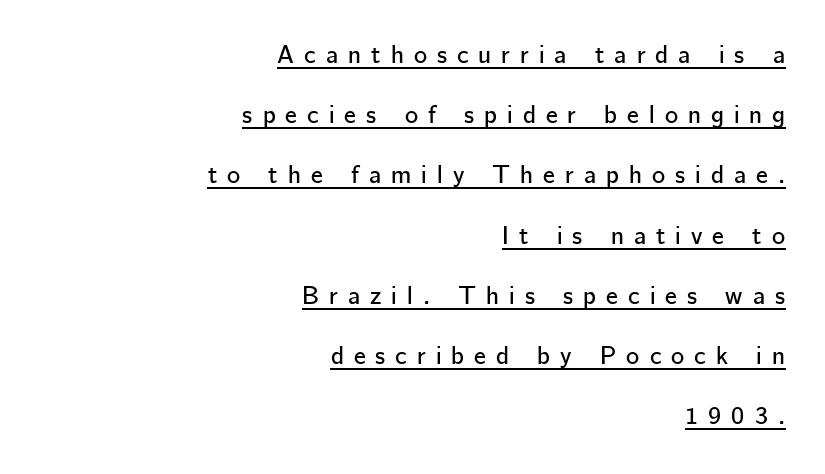
The image shows 25 px text type, upright; set right-aligned, loose line spacing (2.41x), unusually wide letter spacing (+0.4 em), underlined.
